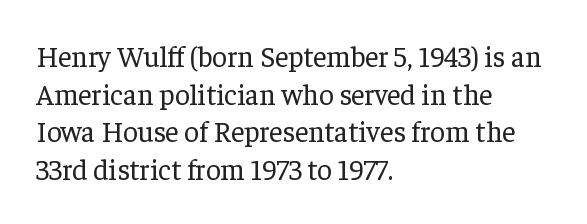
Q: Is the text bold? A: No.
Q: Is the text italic (slanted)? A: No, it is upright.
Q: Is the typeface a serif or a sans-serif typeface? A: Serif.
Q: Is the text underlined? A: No.
Q: How is the paragraph aligned? A: Left-aligned.
Q: Is the spacing between letters normal or unusually wide? A: Normal.
Q: Is the spacing between lines tight, normal or loose? A: Normal.
Q: Width (condensed, normal, or wide)? A: Normal.
Q: Stroke contrast? A: Low.
Q: x-height? A: Medium.
Q: Monospaced? A: No.
